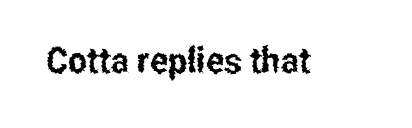
Q: Is the text italic (slanted)? A: No, it is upright.
Q: Is the typeface a serif or a sans-serif typeface? A: Sans-serif.
Q: Is the text underlined? A: No.
Q: Is the spacing between letters normal or unusually wide? A: Normal.
Q: Width (condensed, normal, or wide)? A: Condensed.
Q: Stroke contrast? A: Low.
Q: x-height? A: Medium.
Q: Monospaced? A: No.
